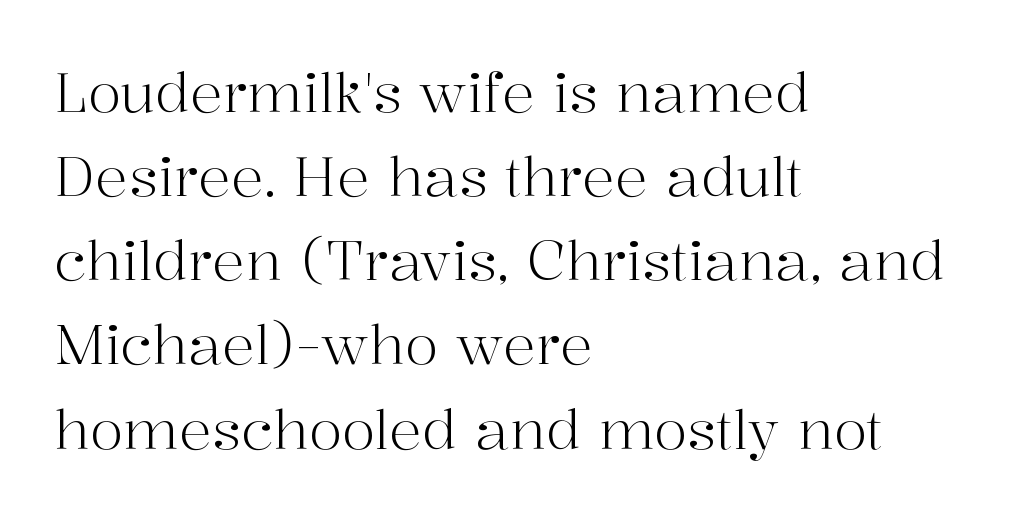
{"serif": "yes", "italic": "no", "bold": "no", "weight": "light", "width": "normal", "stroke_contrast": "high", "x_height": "medium", "monospaced": "no", "underline": "no", "align": "left", "line_spacing": "normal", "line_spacing_ratio": 1.53, "letter_spacing": "normal", "letter_spacing_em": 0.0, "glyph_px": 55}
